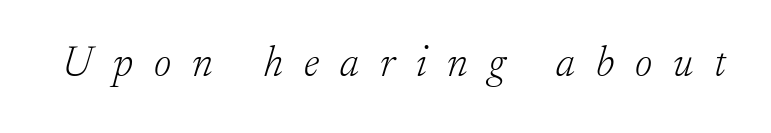
The image shows 42 px light serif type, italic (leaning right); set unusually wide letter spacing (+0.5 em), not underlined; low stroke contrast and a small x-height.
